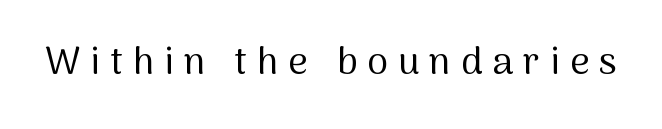
The image shows 38 px regular-weight sans-serif type, upright; set unusually wide letter spacing (+0.26 em), not underlined; medium stroke contrast and a medium x-height.
